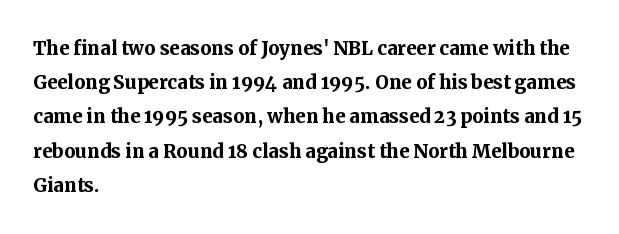
Q: Is the text bold? A: Yes.
Q: Is the text italic (slanted)? A: No, it is upright.
Q: Is the text underlined? A: No.
Q: How is the paragraph aligned? A: Left-aligned.
Q: Is the spacing between letters normal or unusually wide? A: Normal.
Q: Is the spacing between lines tight, normal or loose? A: Normal.
